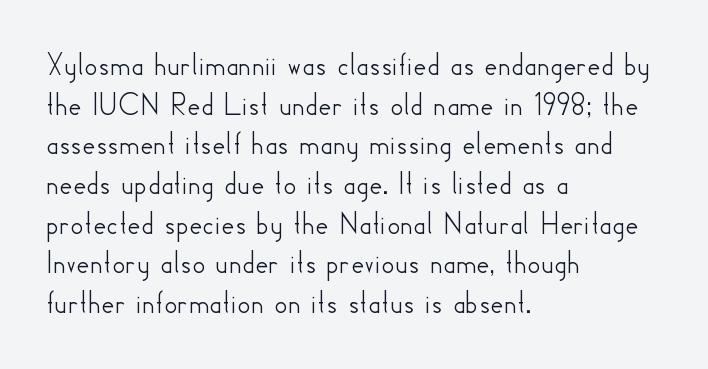
{"serif": "no", "italic": "no", "width": "normal", "stroke_contrast": "low", "x_height": "small", "monospaced": "no", "underline": "no", "align": "left", "line_spacing_ratio": 1.24, "letter_spacing": "normal", "letter_spacing_em": 0.0, "glyph_px": 32}
